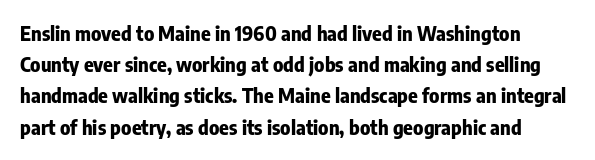
The line texture is even and compact thanks to regular tracking. These lines carry a lot of weight — the face is fully bold. Unmarked baselines from the first word to the last. Whoever set this chose a conventional vertical rhythm.
